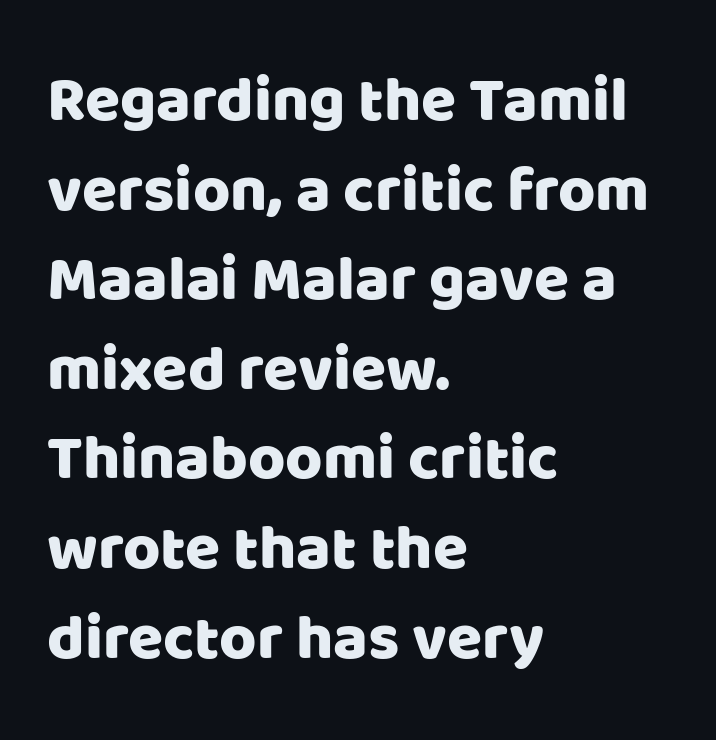
Q: Is the text italic (slanted)? A: No, it is upright.
Q: Is the typeface a serif or a sans-serif typeface? A: Sans-serif.
Q: Is the text underlined? A: No.
Q: How is the paragraph aligned? A: Left-aligned.
Q: Is the spacing between letters normal or unusually wide? A: Normal.
Q: Is the spacing between lines tight, normal or loose? A: Normal.
Q: Width (condensed, normal, or wide)? A: Normal.
Q: Stroke contrast? A: Low.
Q: x-height? A: Large.
Q: Monospaced? A: No.
